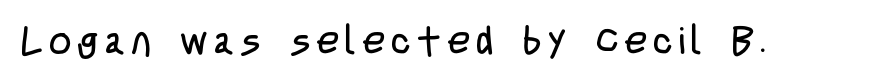
Q: Is the text bold? A: No.
Q: Is the text italic (slanted)? A: No, it is upright.
Q: Is the typeface a serif or a sans-serif typeface? A: Sans-serif.
Q: Is the text underlined? A: No.
Q: Width (condensed, normal, or wide)? A: Condensed.
Q: Stroke contrast? A: Low.
Q: x-height? A: Large.
Q: Monospaced? A: No.
